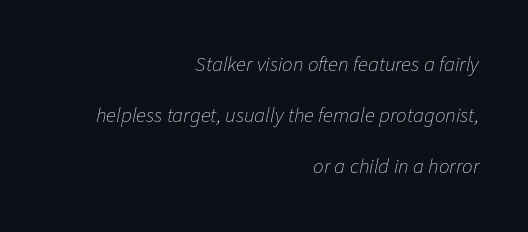
Q: Is the text bold? A: No.
Q: Is the text italic (slanted)? A: Yes, it leans right by about 11 degrees.
Q: Is the text underlined? A: No.
Q: How is the paragraph aligned? A: Right-aligned.
Q: Is the spacing between letters normal or unusually wide? A: Normal.
Q: Is the spacing between lines tight, normal or loose? A: Loose.
